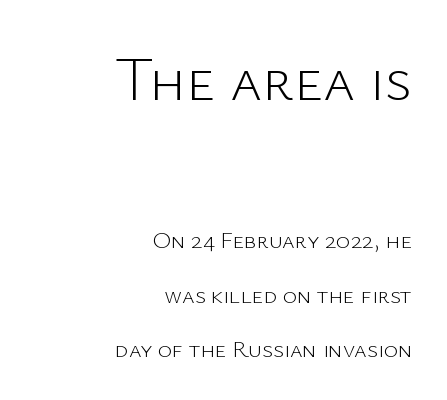
The image shows 61 px light sans-serif type, upright; set right-aligned, loose line spacing (2.27x), normal letter spacing, not underlined; the first (top) block is 2.54x larger; low stroke contrast and a medium x-height.
